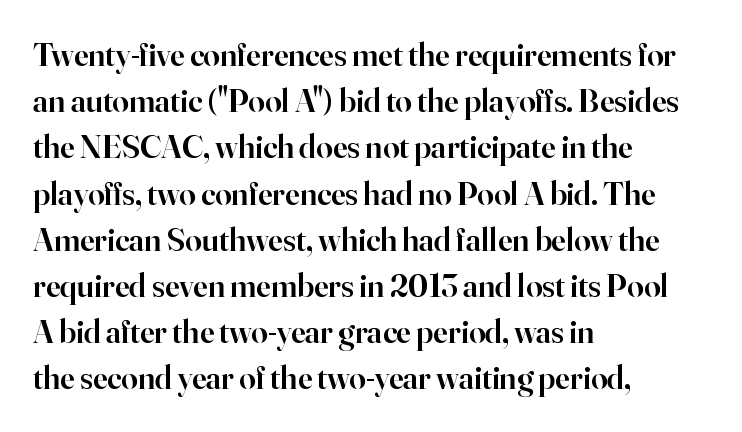
The image shows 33 px semibold serif type, upright; set left-aligned, normal line spacing (1.4x), normal letter spacing, not underlined; high stroke contrast and a small x-height.
